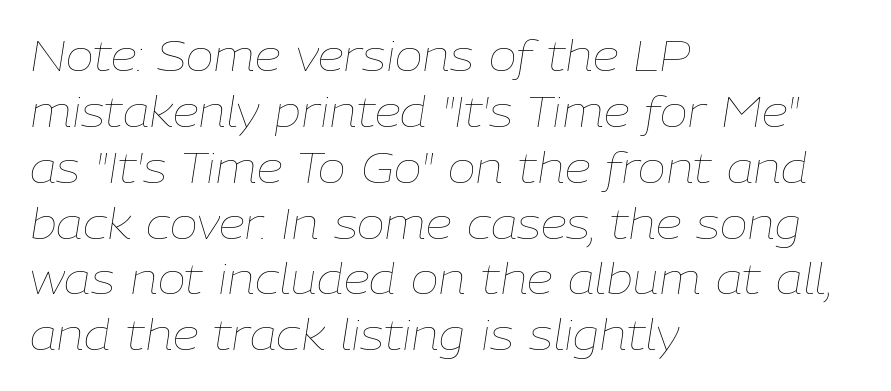
The image shows 42 px thin type, italic (leaning right); set left-aligned, normal line spacing (1.33x), normal letter spacing, not underlined; low stroke contrast and a medium x-height.
